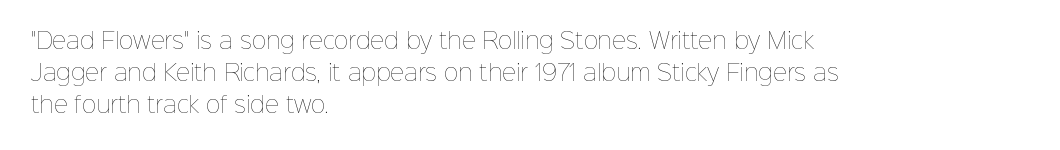
{"italic": "no", "bold": "no", "underline": "no", "align": "left", "line_spacing": "normal", "line_spacing_ratio": 1.46, "letter_spacing": "normal", "letter_spacing_em": 0.0, "glyph_px": 22}
